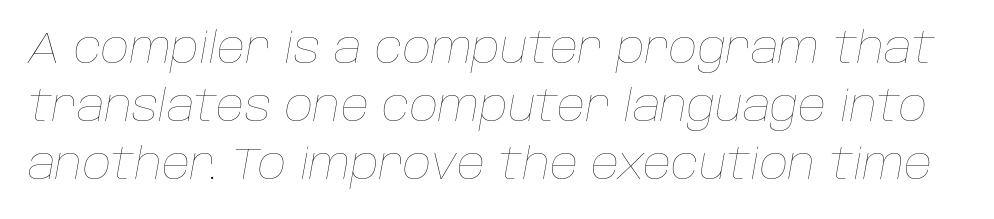
Q: Is the text bold? A: No.
Q: Is the text italic (slanted)? A: Yes, it leans right by about 10 degrees.
Q: Is the text underlined? A: No.
Q: Is the spacing between letters normal or unusually wide? A: Normal.
Q: Is the spacing between lines tight, normal or loose? A: Normal.
Q: Width (condensed, normal, or wide)? A: Normal.
Q: Stroke contrast? A: Low.
Q: x-height? A: Large.
Q: Monospaced? A: No.
